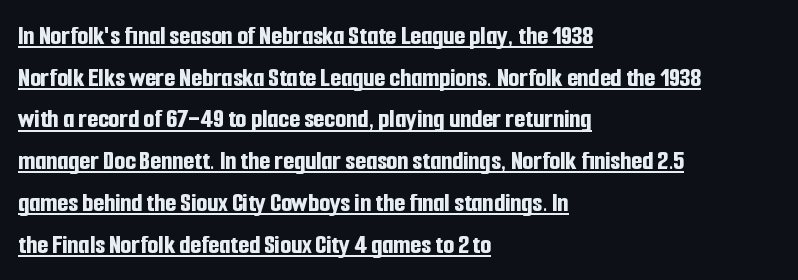
Observe the ordinary spacing: letters are neighbours, not strangers. Heavy-handed strokes throughout: this text is bold. Students, observe the line beneath the letters — that is underlining. Leading: standard. Each letter keeps its own natural width here, so spacing adapts to shape. Look at the bottom of the vertical strokes: they stop flat, with no serifs.
